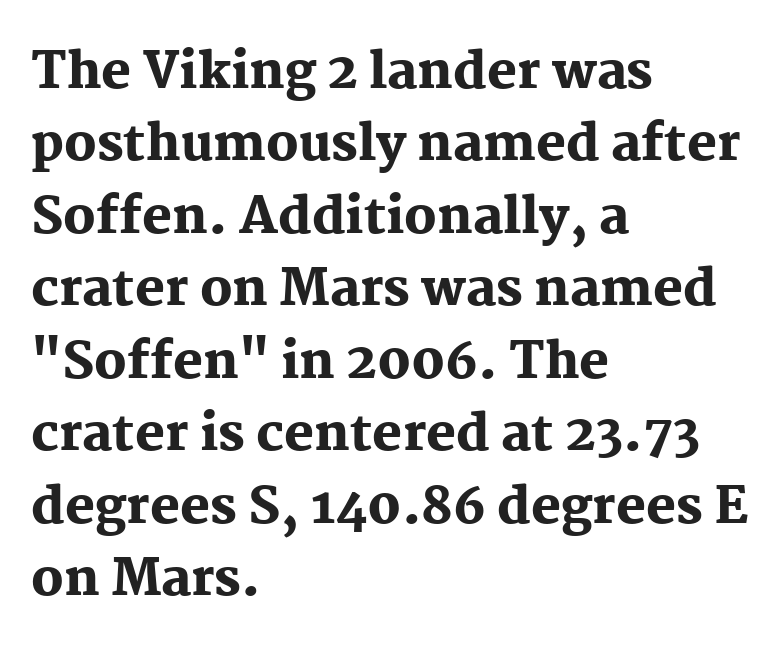
Each row of text sits above clean, open space. You'd pick this weight for a headline — it's a proper bold. The vertical gap from one line to the next is medium. The typography opts for an upright posture over an oblique one.
